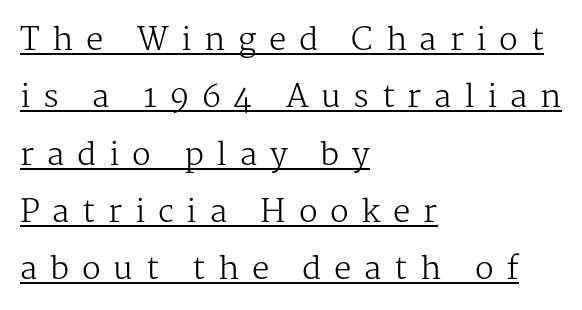
Q: Is the text bold? A: No.
Q: Is the text italic (slanted)? A: No, it is upright.
Q: Is the typeface a serif or a sans-serif typeface? A: Serif.
Q: Is the text underlined? A: Yes.
Q: How is the paragraph aligned? A: Left-aligned.
Q: Is the spacing between letters normal or unusually wide? A: Unusually wide.
Q: Width (condensed, normal, or wide)? A: Normal.
Q: Stroke contrast? A: Medium.
Q: x-height? A: Medium.
Q: Monospaced? A: No.
